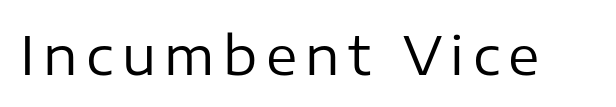
Q: Is the text bold? A: No.
Q: Is the text italic (slanted)? A: No, it is upright.
Q: Is the typeface a serif or a sans-serif typeface? A: Sans-serif.
Q: Is the text underlined? A: No.
Q: Width (condensed, normal, or wide)? A: Normal.
Q: Stroke contrast? A: Low.
Q: x-height? A: Medium.
Q: Monospaced? A: No.
